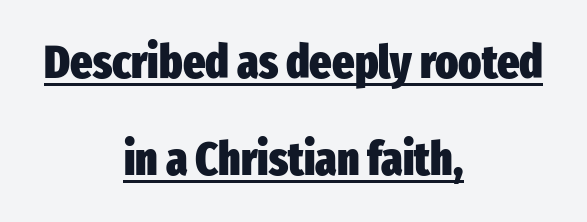
The image shows 47 px heavy, condensed sans-serif type, upright; set centered, loose line spacing (2.06x), normal letter spacing, underlined; low stroke contrast and a medium x-height.
